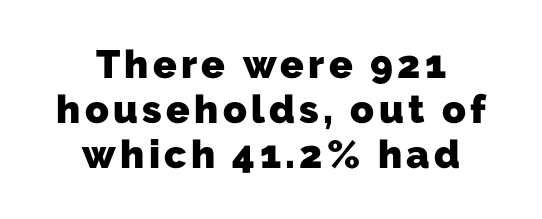
Observe the absence of serifs on each vertical stroke in this sample. Compared with an ordinary text face, these strokes are far heavier — a full bold. Layout note: lines centered. Bare-footed words on every line. The rendering uses a small line-height, squeezing the rows.
